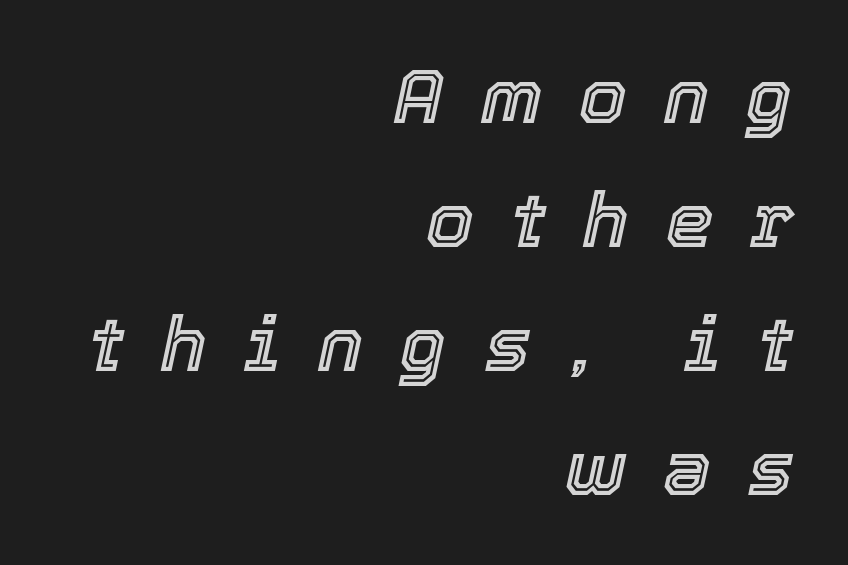
The image shows 76 px text type, italic (leaning right); set right-aligned, normal line spacing (1.63x), unusually wide letter spacing (+0.49 em), not underlined; a medium x-height.
